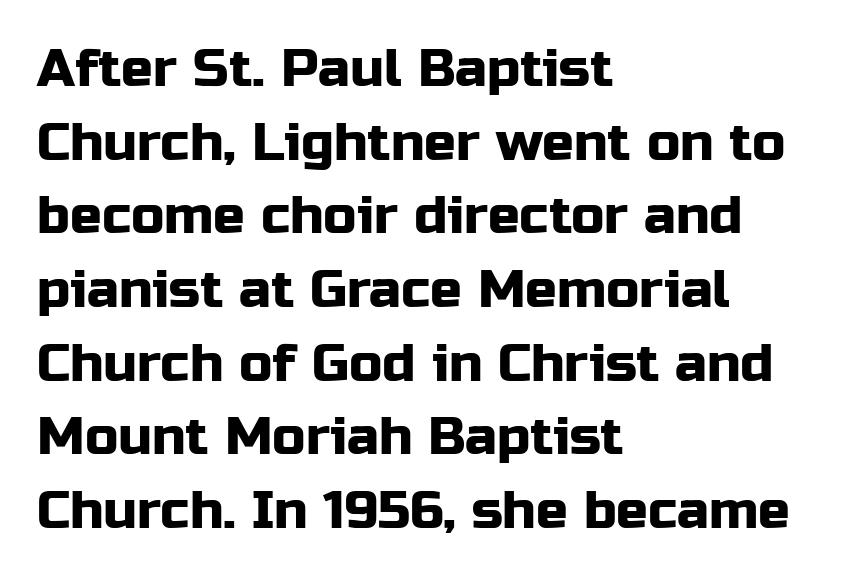
{"serif": "no", "italic": "no", "width": "normal", "stroke_contrast": "low", "x_height": "medium", "monospaced": "no", "underline": "no", "align": "left", "line_spacing": "normal", "line_spacing_ratio": 1.39, "letter_spacing": "normal", "letter_spacing_em": 0.0, "glyph_px": 53}
